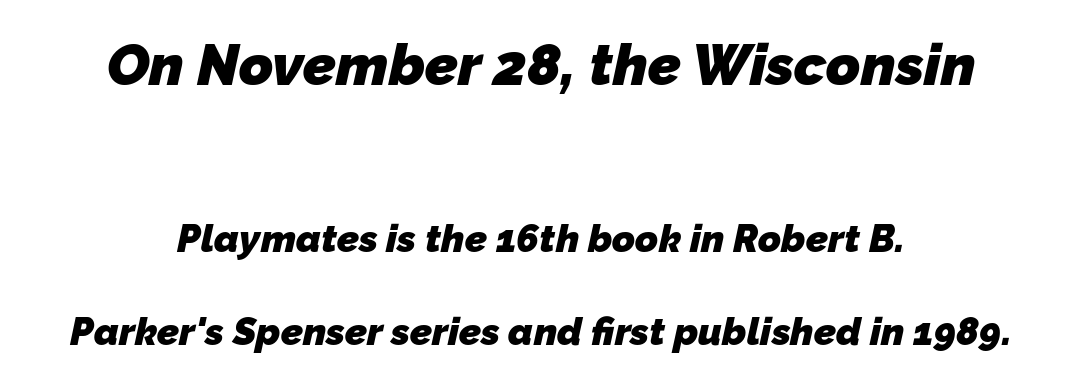
A typesetter would call this proportional, since set widths differ per character. Compared with an ordinary text face, these strokes are far heavier — a full bold. The more generous point size was reserved for the upper chunk. Font category for this specimen: sans-serif.
